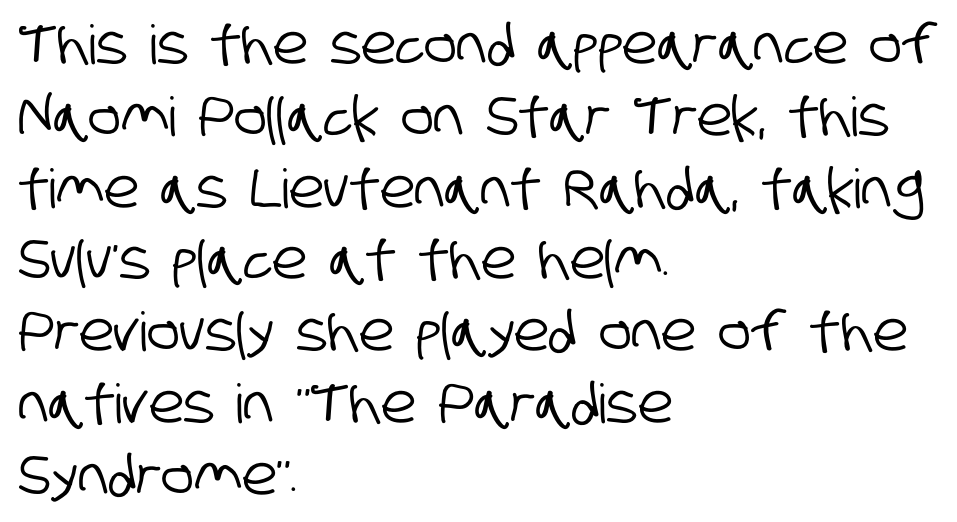
Q: Is the typeface a serif or a sans-serif typeface? A: Sans-serif.
Q: Is the text underlined? A: No.
Q: How is the paragraph aligned? A: Left-aligned.
Q: Is the spacing between letters normal or unusually wide? A: Normal.
Q: Is the spacing between lines tight, normal or loose? A: Normal.
Q: Width (condensed, normal, or wide)? A: Condensed.
Q: Stroke contrast? A: Low.
Q: x-height? A: Large.
Q: Monospaced? A: No.
